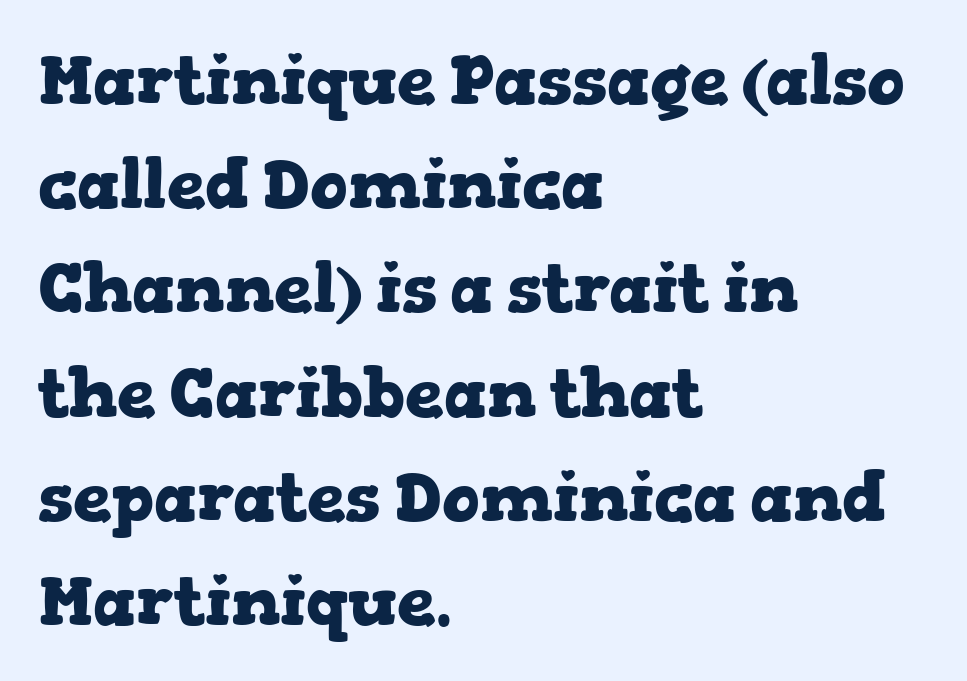
{"serif": "yes", "italic": "no", "bold": "yes", "weight": "heavy", "width": "wide", "stroke_contrast": "low", "x_height": "medium", "monospaced": "no", "underline": "no", "align": "left", "line_spacing": "normal", "line_spacing_ratio": 1.51, "letter_spacing": "normal", "letter_spacing_em": 0.0, "glyph_px": 69}
